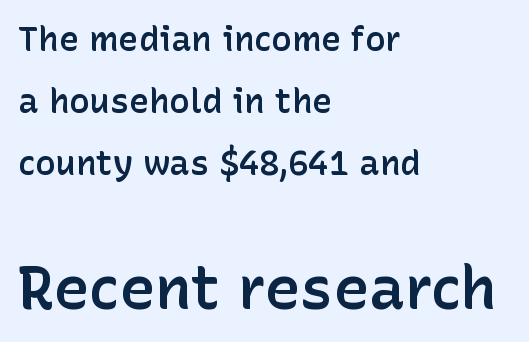
Q: Is the text bold? A: Semi-bold.
Q: Is the text italic (slanted)? A: No, it is upright.
Q: Is the typeface a serif or a sans-serif typeface? A: Sans-serif.
Q: Is the text underlined? A: No.
Q: How is the paragraph aligned? A: Left-aligned.
Q: Is the spacing between letters normal or unusually wide? A: Normal.
Q: Which block of text is set in a larger size, the first (top) or the second (bottom)? A: The second (bottom) one.
Q: Width (condensed, normal, or wide)? A: Normal.
Q: Stroke contrast? A: Low.
Q: x-height? A: Medium.
Q: Monospaced? A: No.
